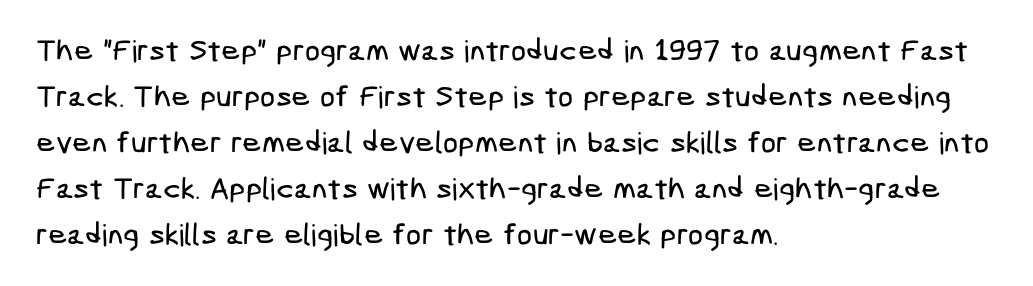
The image shows 30 px condensed sans-serif type; set left-aligned, normal line spacing (1.53x), normal letter spacing, not underlined; low stroke contrast and a medium x-height.
